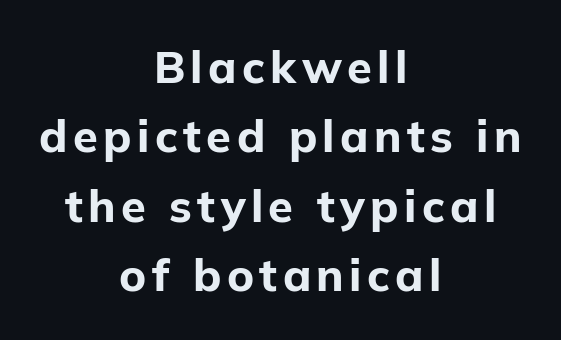
{"serif": "no", "italic": "no", "bold": "yes", "weight": "bold", "width": "normal", "stroke_contrast": "low", "x_height": "medium", "monospaced": "no", "underline": "no", "align": "center", "line_spacing": "normal", "line_spacing_ratio": 1.54, "glyph_px": 45}
